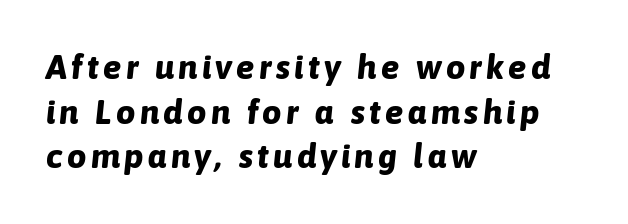
Line starts are locked; line ends wander. You'd pick this weight for a headline — it's a proper bold. Honestly, there is no underline to notice here at all. Think of a printed novel: that variable character pitch is what you see here. Observe the lean: these are italic letterforms.
